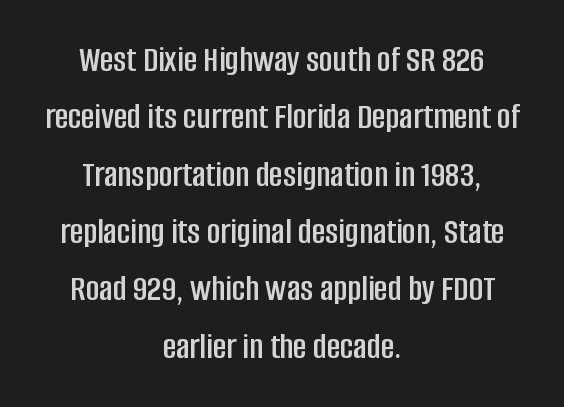
Q: Is the text italic (slanted)? A: No, it is upright.
Q: Is the typeface a serif or a sans-serif typeface? A: Sans-serif.
Q: Is the text underlined? A: No.
Q: How is the paragraph aligned? A: Centered.
Q: Is the spacing between letters normal or unusually wide? A: Normal.
Q: Is the spacing between lines tight, normal or loose? A: Normal.
Q: Width (condensed, normal, or wide)? A: Condensed.
Q: Stroke contrast? A: Low.
Q: x-height? A: Large.
Q: Monospaced? A: No.
